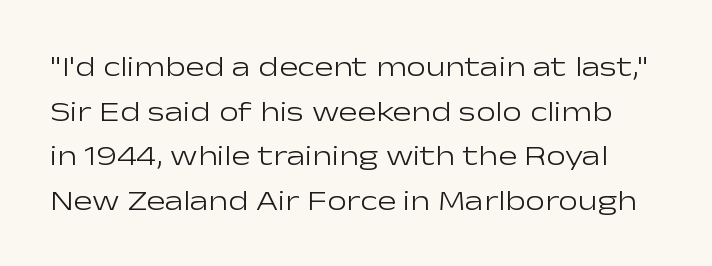
Does extra space separate the letters? No, they use regular spacing. Style check: upright. The line-height multiplier appears to be the usual default. The baseline area is clear.
